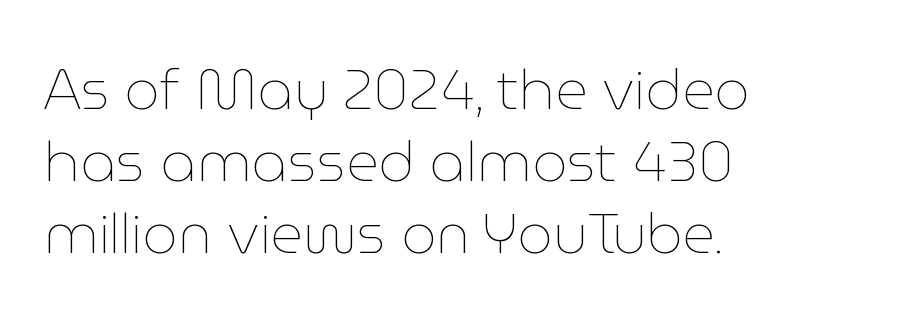
The image shows 56 px thin type, upright; set left-aligned, normal line spacing (1.29x), normal letter spacing, not underlined; low stroke contrast and a medium x-height.
